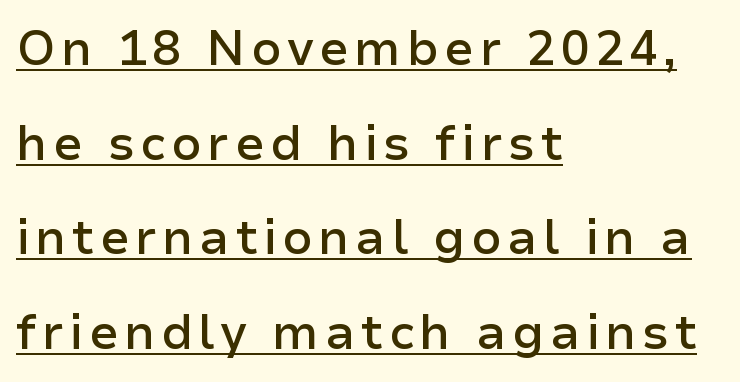
{"serif": "no", "italic": "no", "bold": "semi", "weight": "semibold", "width": "normal", "stroke_contrast": "low", "x_height": "medium", "monospaced": "no", "underline": "yes", "align": "left", "line_spacing": "loose", "line_spacing_ratio": 1.97, "glyph_px": 48}
